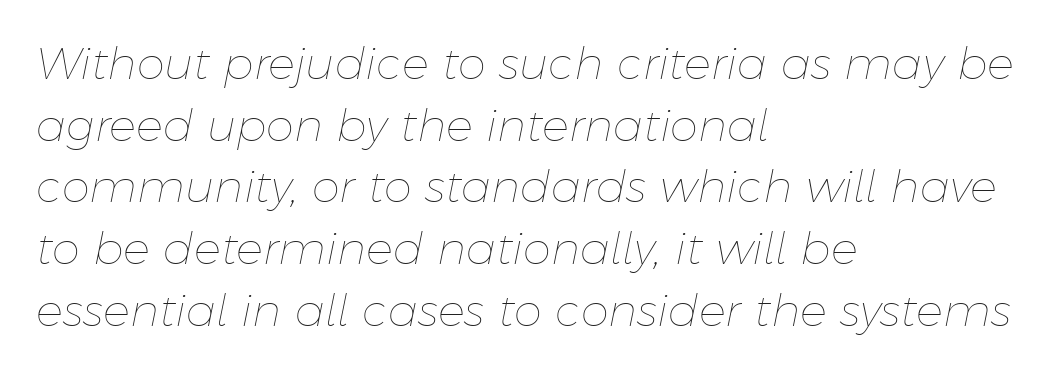
Q: Is the text bold? A: No.
Q: Is the text italic (slanted)? A: Yes, it leans right by about 11 degrees.
Q: Is the text underlined? A: No.
Q: How is the paragraph aligned? A: Left-aligned.
Q: Is the spacing between letters normal or unusually wide? A: Normal.
Q: Is the spacing between lines tight, normal or loose? A: Normal.
Q: Width (condensed, normal, or wide)? A: Normal.
Q: Stroke contrast? A: Low.
Q: x-height? A: Medium.
Q: Monospaced? A: No.
